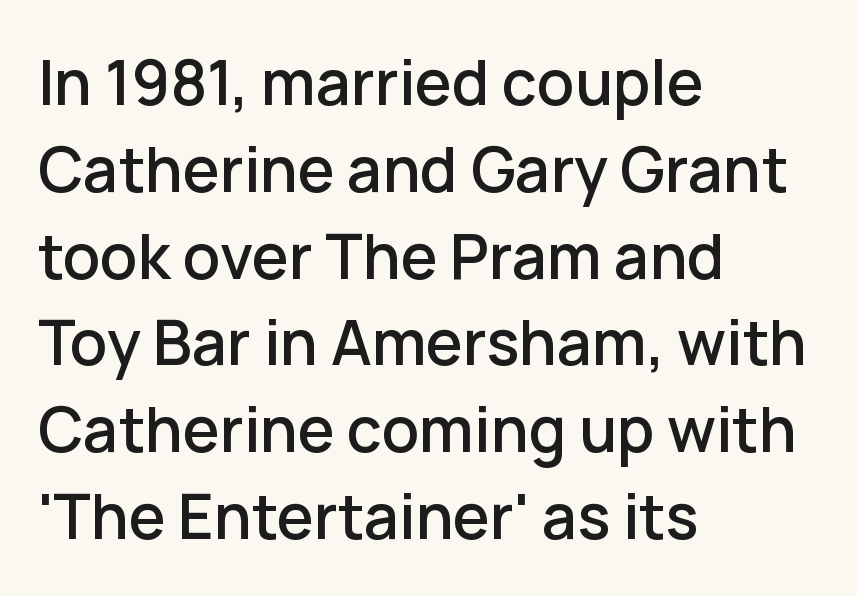
The leading is moderate, giving the passage an even texture. The letters advance in unequal steps, a hallmark of proportional type. Which margin do the lines hug? The left one — the right edge is uneven. Stroke terminals: plain, sans-serif. Descenders are the only things crossing below the line.
